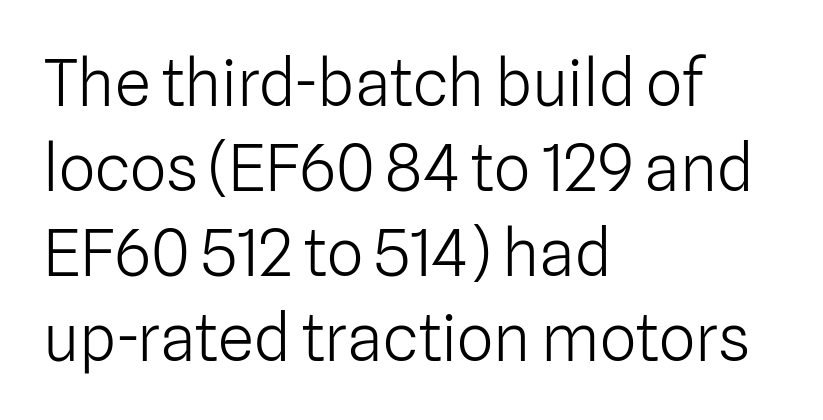
Q: Is the text bold? A: No.
Q: Is the text italic (slanted)? A: No, it is upright.
Q: Is the typeface a serif or a sans-serif typeface? A: Sans-serif.
Q: Is the text underlined? A: No.
Q: How is the paragraph aligned? A: Left-aligned.
Q: Is the spacing between letters normal or unusually wide? A: Normal.
Q: Is the spacing between lines tight, normal or loose? A: Normal.
Q: Width (condensed, normal, or wide)? A: Normal.
Q: Stroke contrast? A: Low.
Q: x-height? A: Medium.
Q: Monospaced? A: No.
